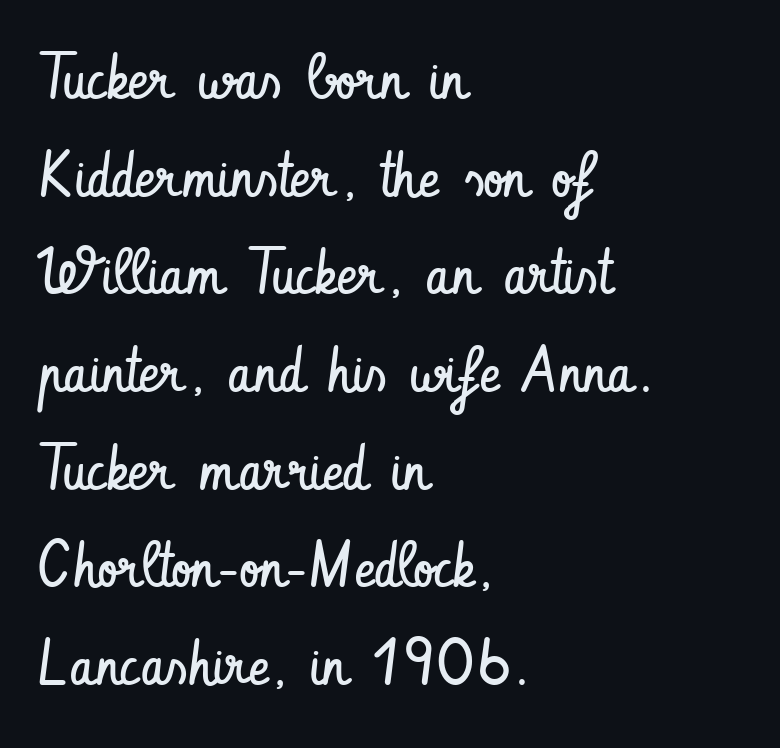
The image shows 63 px regular-weight, condensed sans-serif type, upright; set left-aligned, normal line spacing (1.55x), normal letter spacing, not underlined; low stroke contrast and a small x-height.
